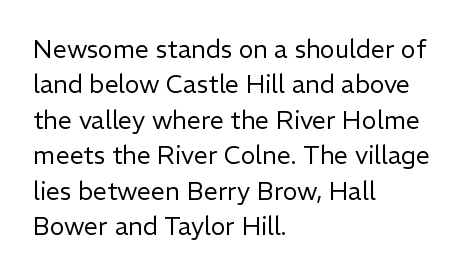
The image shows 25 px text type, upright; set left-aligned, normal line spacing (1.42x), normal letter spacing, not underlined.
